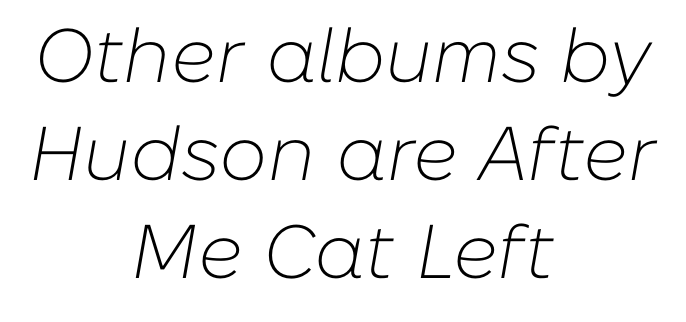
The image shows 76 px light type, italic (leaning right); set centered, normal line spacing (1.29x), normal letter spacing, not underlined; low stroke contrast and a medium x-height.
